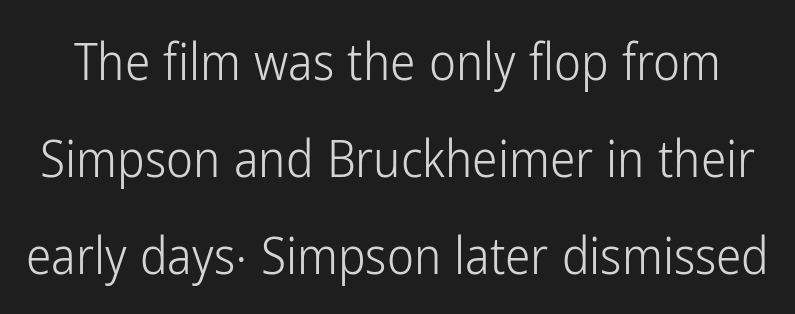
Observe the ordinary spacing: letters are neighbours, not strangers. Does the lettering tilt? It doesn't — this is upright. Stems here are at most as thick as an everyday book face. Note the varied advance widths — an 'i' is clearly narrower than an 'm'. Grotesque or geometric, the face here clearly has no serifs.
